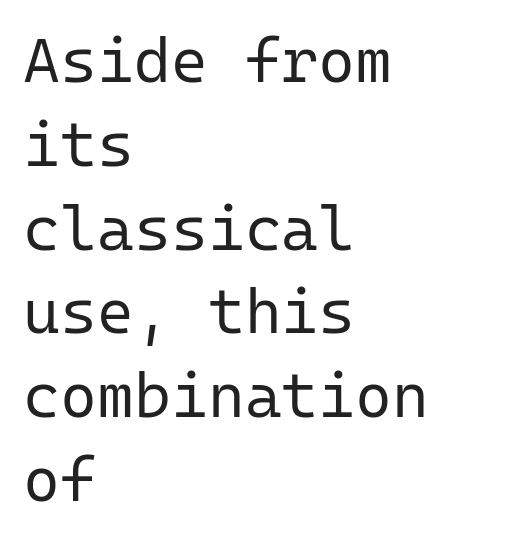
{"serif": "no", "italic": "no", "bold": "no", "weight": "regular", "width": "normal", "stroke_contrast": "low", "x_height": "medium", "monospaced": "yes", "underline": "no", "align": "left", "line_spacing": "normal", "line_spacing_ratio": 1.33, "letter_spacing": "normal", "letter_spacing_em": 0.0, "glyph_px": 63}
